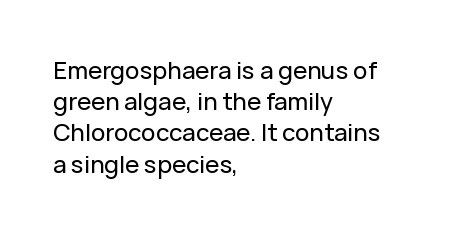
{"italic": "no", "underline": "no", "align": "left", "line_spacing": "normal", "line_spacing_ratio": 1.3, "letter_spacing": "normal", "letter_spacing_em": 0.0, "glyph_px": 24}
